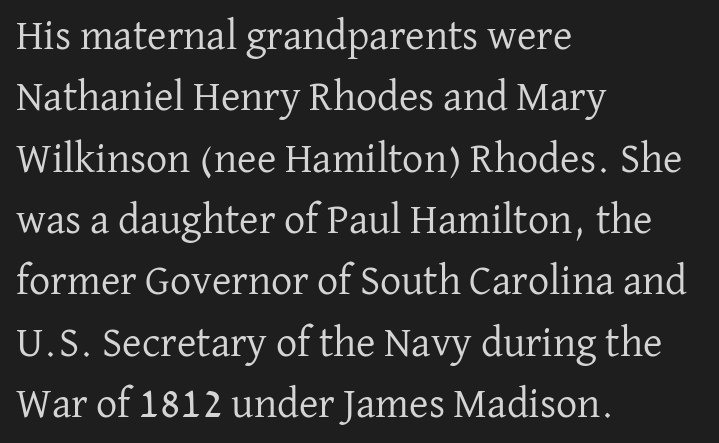
{"serif": "yes", "italic": "no", "bold": "no", "weight": "regular", "width": "normal", "stroke_contrast": "low", "x_height": "medium", "monospaced": "no", "underline": "no", "align": "left", "line_spacing": "normal", "line_spacing_ratio": 1.46, "letter_spacing": "normal", "letter_spacing_em": 0.0, "glyph_px": 42}
